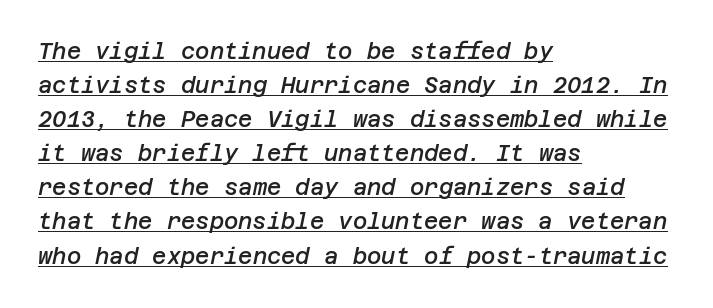
The image shows 22 px text type, italic (leaning right); set left-aligned, normal line spacing (1.55x), normal letter spacing, underlined.
